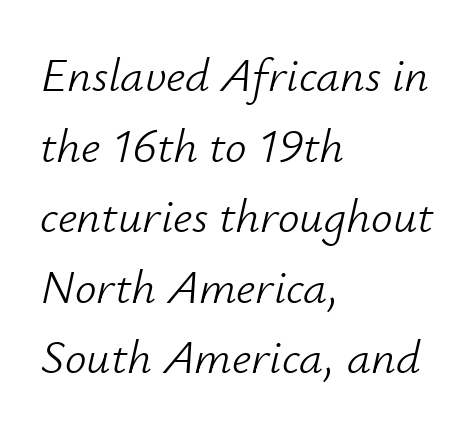
{"italic": "yes", "lean": "right", "slant_degrees": 12, "bold": "no", "weight": "light", "width": "normal", "stroke_contrast": "low", "x_height": "small", "monospaced": "no", "underline": "no", "align": "left", "line_spacing": "normal", "line_spacing_ratio": 1.47, "letter_spacing": "normal", "letter_spacing_em": 0.0, "glyph_px": 48}
